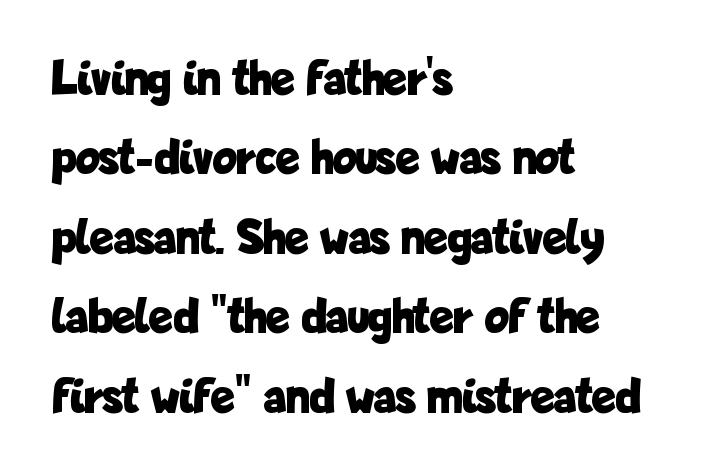
Q: Is the text bold? A: Yes.
Q: Is the text italic (slanted)? A: No, it is upright.
Q: Is the typeface a serif or a sans-serif typeface? A: Sans-serif.
Q: Is the text underlined? A: No.
Q: How is the paragraph aligned? A: Left-aligned.
Q: Is the spacing between letters normal or unusually wide? A: Normal.
Q: Is the spacing between lines tight, normal or loose? A: Normal.
Q: Width (condensed, normal, or wide)? A: Condensed.
Q: Stroke contrast? A: Low.
Q: x-height? A: Medium.
Q: Monospaced? A: No.
